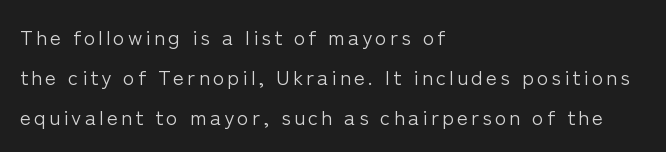
The image shows 21 px text type, upright; set left-aligned, loose line spacing (1.9x), not underlined.
